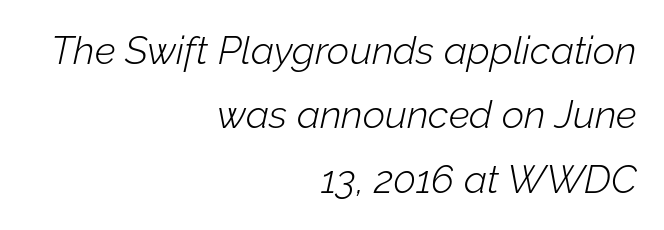
The image shows 39 px light type, italic (leaning right); set right-aligned, normal line spacing (1.65x), normal letter spacing, not underlined; low stroke contrast and a medium x-height.
